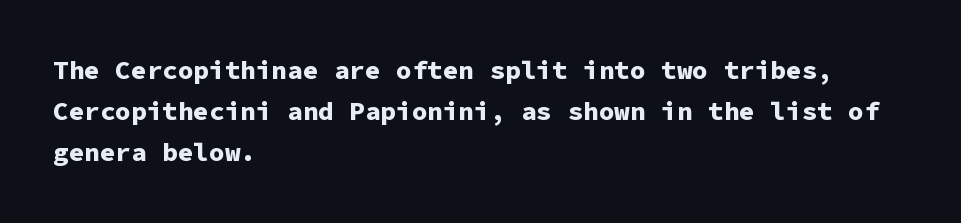
{"italic": "no", "bold": "yes", "underline": "no", "align": "left", "line_spacing": "normal", "line_spacing_ratio": 1.58, "letter_spacing": "normal", "letter_spacing_em": 0.0, "glyph_px": 26}
